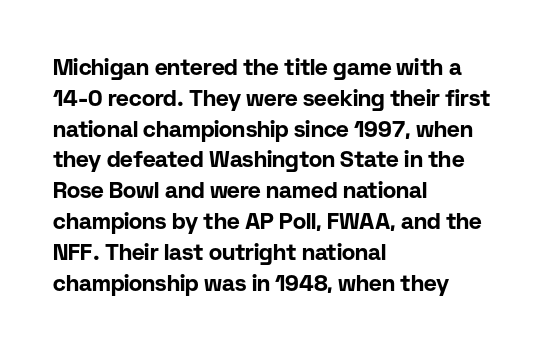
{"italic": "no", "bold": "yes", "underline": "no", "align": "left", "line_spacing": "normal", "line_spacing_ratio": 1.4, "letter_spacing": "normal", "letter_spacing_em": 0.0, "glyph_px": 22}
